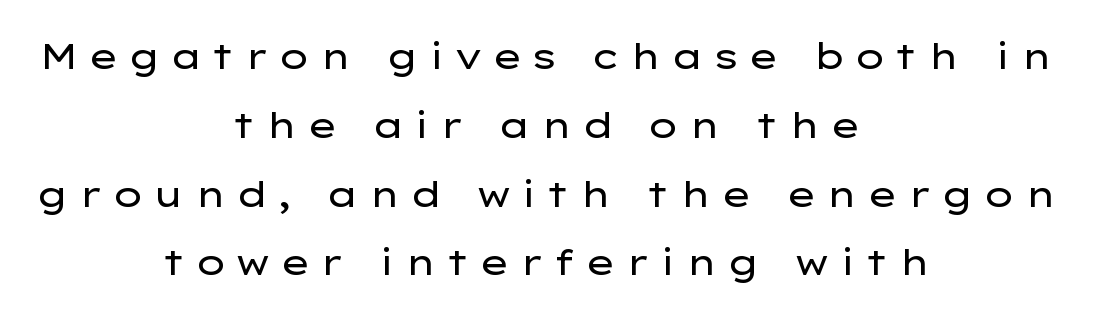
{"serif": "no", "italic": "no", "bold": "no", "weight": "regular", "width": "wide", "stroke_contrast": "low", "x_height": "medium", "monospaced": "no", "underline": "no", "align": "center", "line_spacing": "loose", "line_spacing_ratio": 1.91, "letter_spacing": "wide", "letter_spacing_em": 0.24, "glyph_px": 36}
